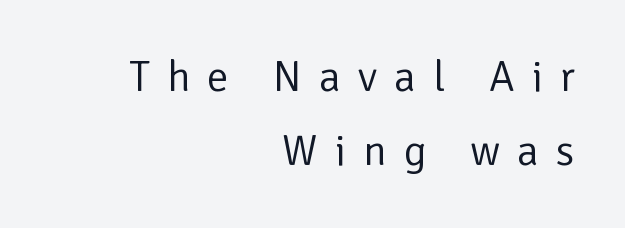
The image shows 43 px regular-weight sans-serif type, upright; set right-aligned, line spacing 1.72x, unusually wide letter spacing (+0.4 em), not underlined; low stroke contrast and a medium x-height.
